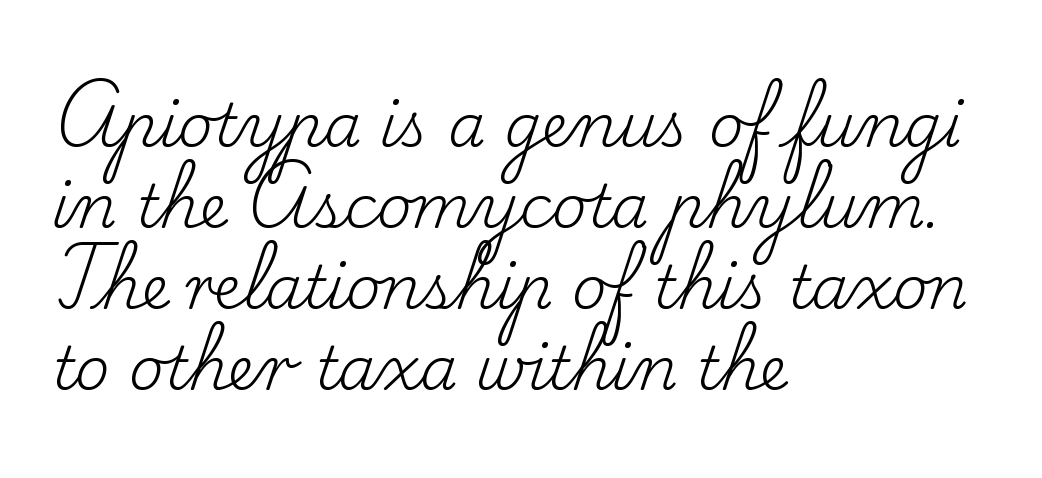
Q: Is the text bold? A: No.
Q: Is the text italic (slanted)? A: Yes.
Q: Is the typeface a serif or a sans-serif typeface? A: Serif.
Q: Is the text underlined? A: No.
Q: How is the paragraph aligned? A: Left-aligned.
Q: Is the spacing between letters normal or unusually wide? A: Normal.
Q: Is the spacing between lines tight, normal or loose? A: Normal.
Q: Width (condensed, normal, or wide)? A: Normal.
Q: Stroke contrast? A: Low.
Q: x-height? A: Small.
Q: Monospaced? A: No.
